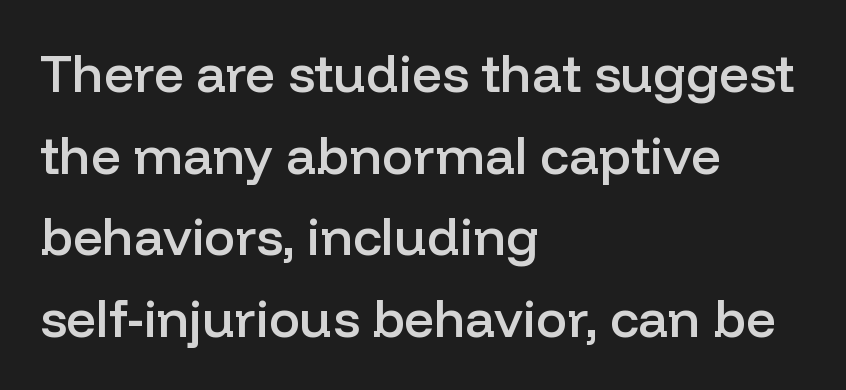
{"serif": "no", "italic": "no", "bold": "semi", "weight": "semibold", "width": "normal", "stroke_contrast": "low", "x_height": "medium", "monospaced": "no", "underline": "no", "align": "left", "line_spacing": "normal", "line_spacing_ratio": 1.57, "letter_spacing": "normal", "letter_spacing_em": 0.0, "glyph_px": 52}
